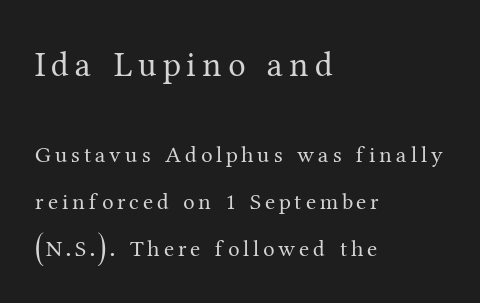
Q: Is the text bold? A: No.
Q: Is the text italic (slanted)? A: No, it is upright.
Q: Is the typeface a serif or a sans-serif typeface? A: Serif.
Q: Is the text underlined? A: No.
Q: How is the paragraph aligned? A: Left-aligned.
Q: Is the spacing between lines tight, normal or loose? A: Loose.
Q: Which block of text is set in a larger size, the first (top) or the second (bottom)? A: The first (top) one.
Q: Width (condensed, normal, or wide)? A: Normal.
Q: Stroke contrast? A: Medium.
Q: x-height? A: Medium.
Q: Monospaced? A: No.
